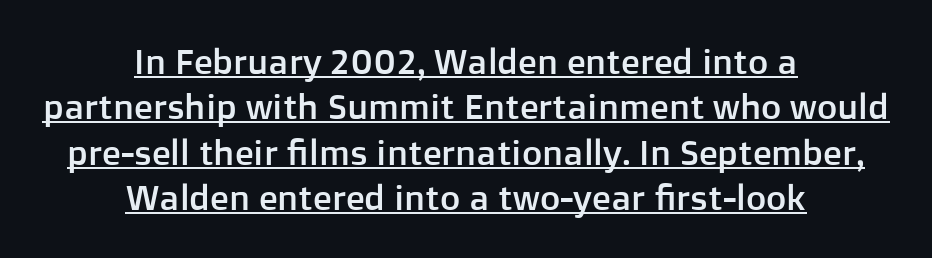
The image shows 35 px sans-serif type, upright; set centered, normal line spacing (1.3x), normal letter spacing, underlined; low stroke contrast and a medium x-height.
